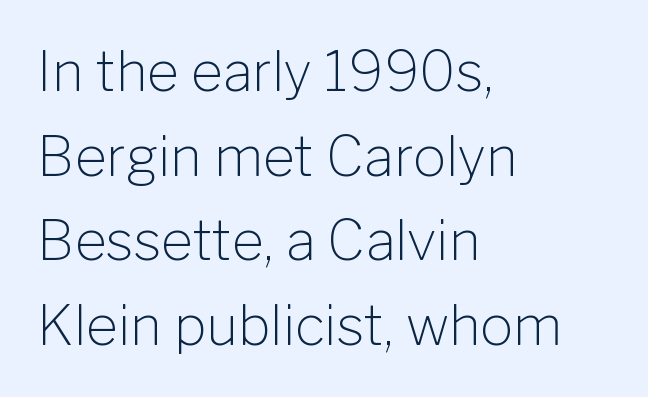
The designer went with a sans here, leaving each stem footless. Compared with typical body copy, the letter spacing here is the same. Has an underline been added? It has not. Vertically, the passage feels balanced, rows spaced as you'd expect. Ordinary non-slanted type is in use.
